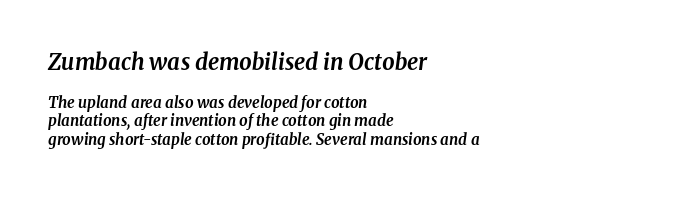
Q: Is the text bold? A: Yes.
Q: Is the text italic (slanted)? A: Yes, it leans right by about 8 degrees.
Q: Is the text underlined? A: No.
Q: How is the paragraph aligned? A: Left-aligned.
Q: Is the spacing between letters normal or unusually wide? A: Normal.
Q: Which block of text is set in a larger size, the first (top) or the second (bottom)? A: The first (top) one.
